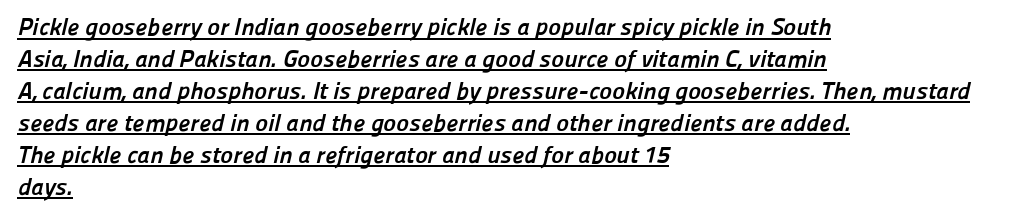
Q: Is the text bold? A: Yes.
Q: Is the text underlined? A: Yes.
Q: How is the paragraph aligned? A: Left-aligned.
Q: Is the spacing between letters normal or unusually wide? A: Normal.
Q: Is the spacing between lines tight, normal or loose? A: Normal.
